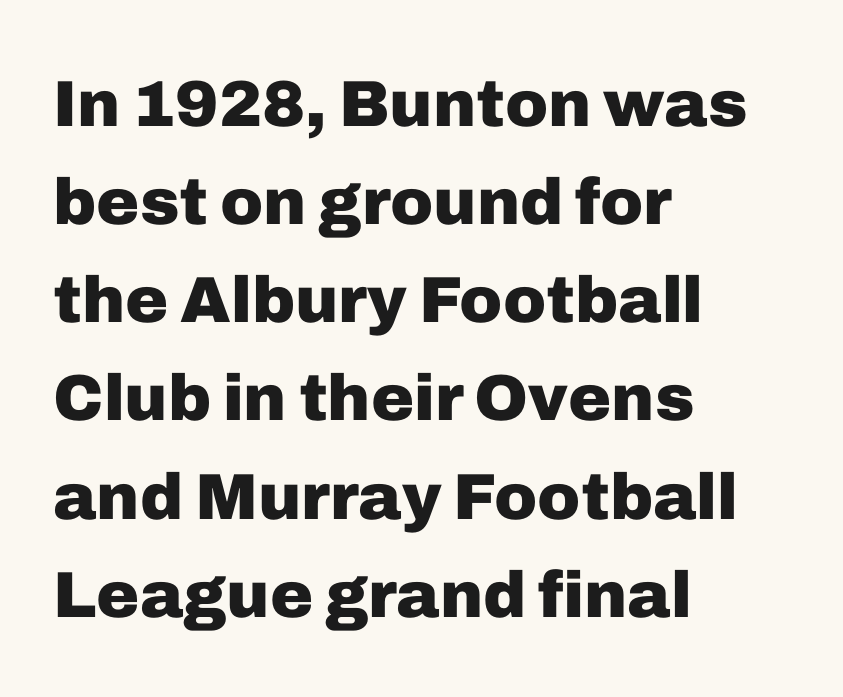
The image shows 65 px heavy sans-serif type, upright; set left-aligned, normal line spacing (1.51x), normal letter spacing, not underlined; low stroke contrast and a medium x-height.
